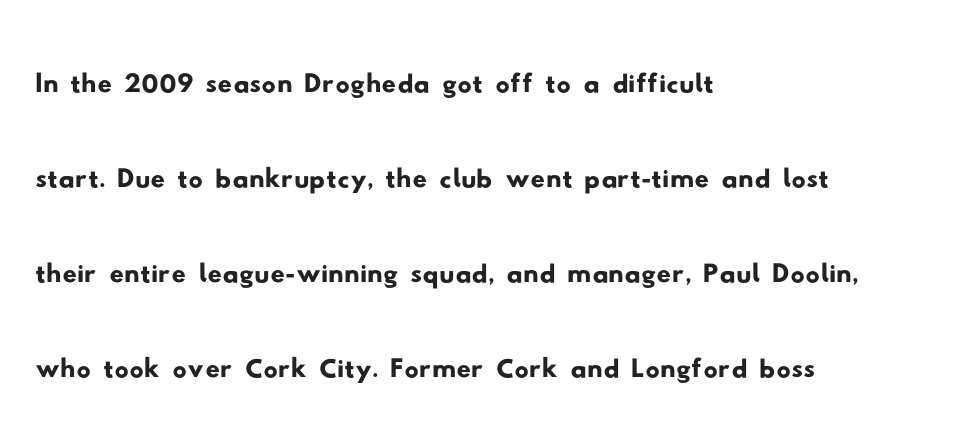
{"serif": "no", "width": "wide", "stroke_contrast": "low", "x_height": "small", "monospaced": "no", "underline": "no", "align": "left", "line_spacing": "normal", "line_spacing_ratio": 1.34, "letter_spacing": "normal", "letter_spacing_em": 0.0, "glyph_px": 71}
